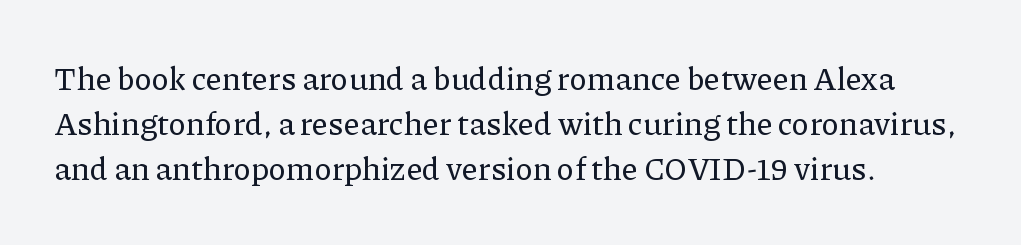
Students, observe: this is what conventionally led text looks like. The lettering stays uniformly vertical, giving the passage a roman look. The letters sit at their default tracking, neither squeezed nor spread. Varying glyph widths throughout — classic text-font behaviour.
